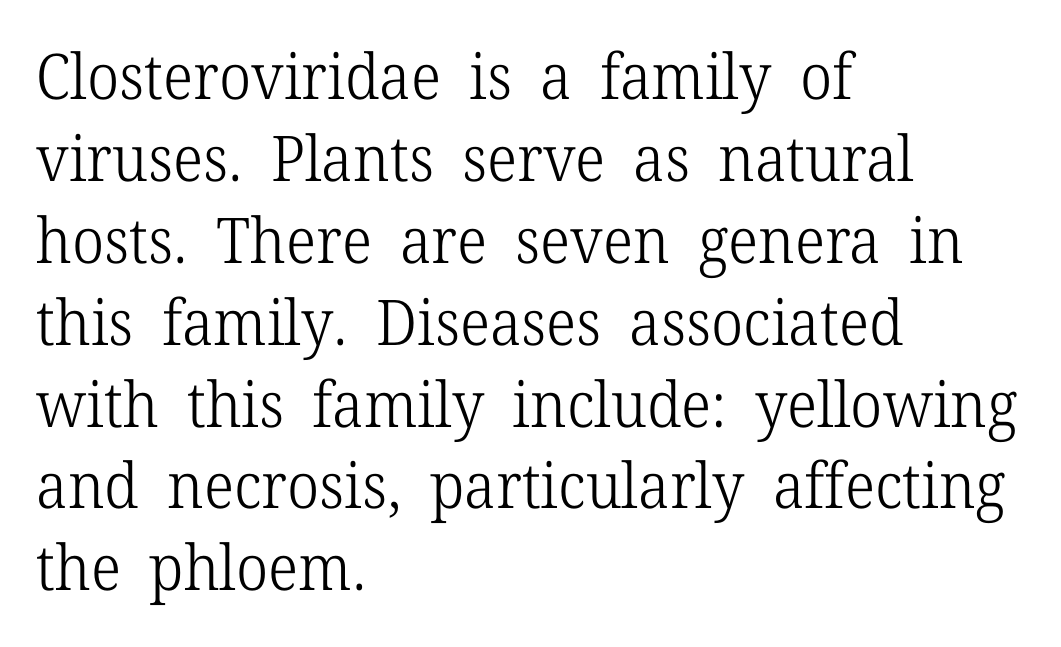
Q: Is the text bold? A: No.
Q: Is the text italic (slanted)? A: No, it is upright.
Q: Is the typeface a serif or a sans-serif typeface? A: Serif.
Q: Is the text underlined? A: No.
Q: How is the paragraph aligned? A: Left-aligned.
Q: Is the spacing between letters normal or unusually wide? A: Normal.
Q: Is the spacing between lines tight, normal or loose? A: Normal.
Q: Width (condensed, normal, or wide)? A: Normal.
Q: Stroke contrast? A: Low.
Q: x-height? A: Medium.
Q: Monospaced? A: No.
